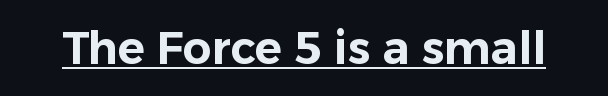
The image shows 45 px sans-serif type, upright; set normal letter spacing, underlined; low stroke contrast and a medium x-height.
